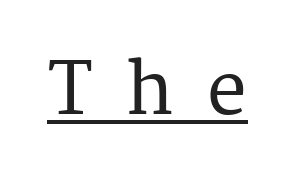
{"serif": "yes", "italic": "no", "width": "normal", "stroke_contrast": "medium", "x_height": "medium", "monospaced": "no", "underline": "yes", "letter_spacing": "wide", "letter_spacing_em": 0.47, "glyph_px": 71}
